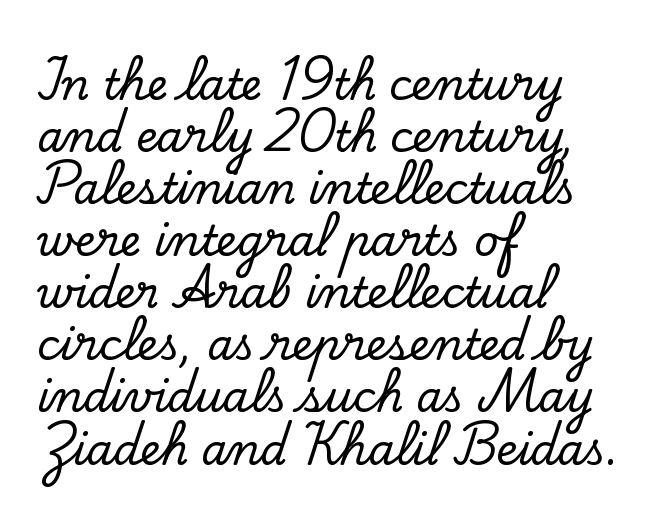
Q: Is the text italic (slanted)? A: Yes.
Q: Is the typeface a serif or a sans-serif typeface? A: Serif.
Q: Is the text underlined? A: No.
Q: How is the paragraph aligned? A: Left-aligned.
Q: Is the spacing between letters normal or unusually wide? A: Normal.
Q: Width (condensed, normal, or wide)? A: Normal.
Q: Stroke contrast? A: Low.
Q: x-height? A: Small.
Q: Monospaced? A: No.
